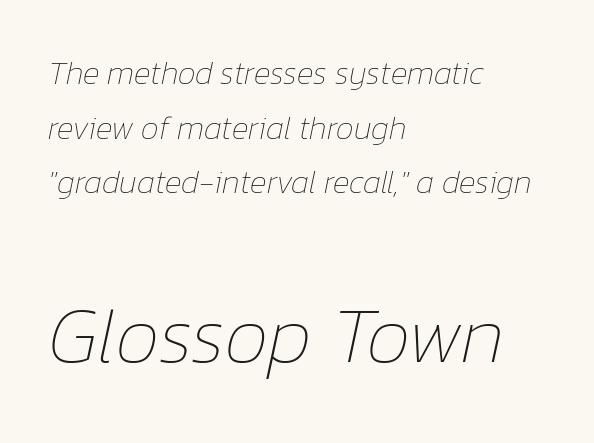
{"italic": "yes", "lean": "right", "slant_degrees": 12, "bold": "no", "weight": "thin", "width": "normal", "stroke_contrast": "low", "x_height": "medium", "monospaced": "no", "underline": "no", "align": "left", "line_spacing_ratio": 1.71, "letter_spacing": "normal", "letter_spacing_em": 0.0, "larger_block": "second", "size_ratio": 2.47, "glyph_px": 79}
